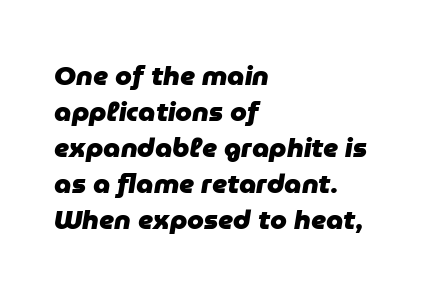
{"italic": "yes", "lean": "right", "slant_degrees": 9, "bold": "yes", "underline": "no", "align": "left", "line_spacing": "normal", "line_spacing_ratio": 1.33, "letter_spacing": "normal", "letter_spacing_em": 0.0, "glyph_px": 27}
